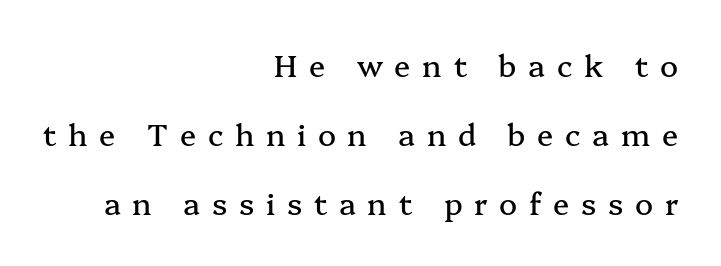
{"serif": "yes", "italic": "no", "width": "normal", "stroke_contrast": "medium", "x_height": "medium", "monospaced": "no", "underline": "no", "align": "right", "line_spacing": "loose", "line_spacing_ratio": 2.3, "letter_spacing": "wide", "letter_spacing_em": 0.39, "glyph_px": 30}
